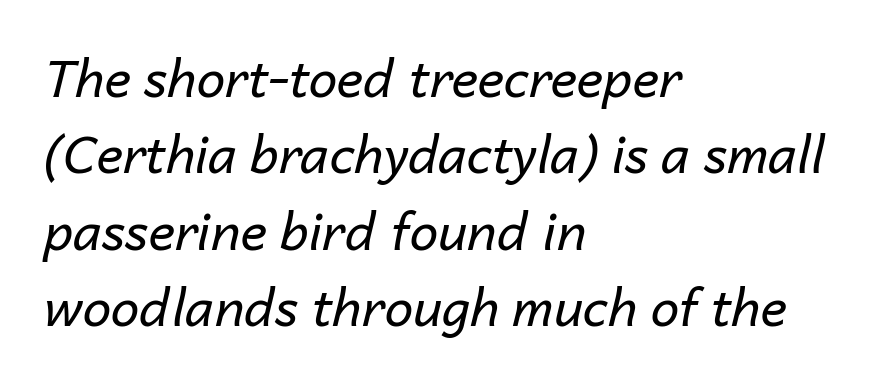
The image shows 51 px regular-weight type, italic (leaning right); set left-aligned, normal line spacing (1.5x), normal letter spacing, not underlined; low stroke contrast and a medium x-height.
